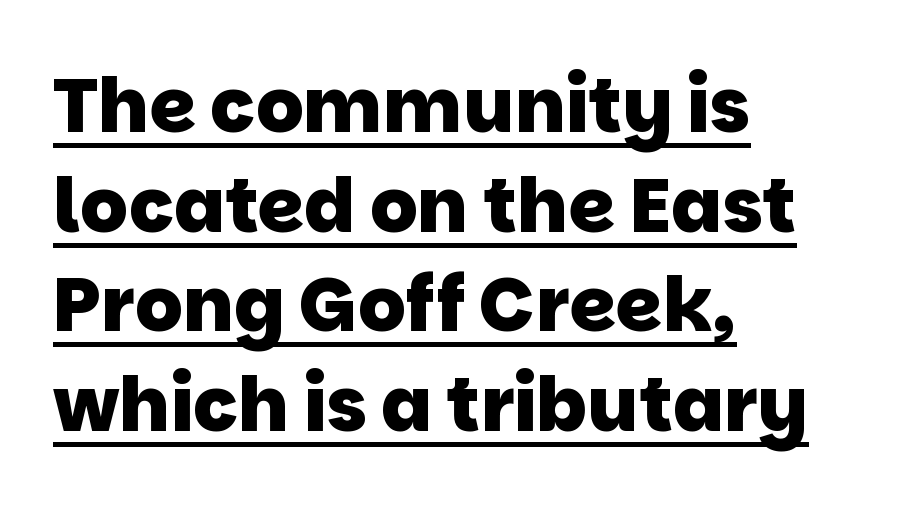
Standard letterfit; no display-style spreading of the glyphs. Typeset ragged right — the left edge is the straight one. This sample carries an underscore along the baseline area. Whoever set this chose a conventional vertical rhythm.
